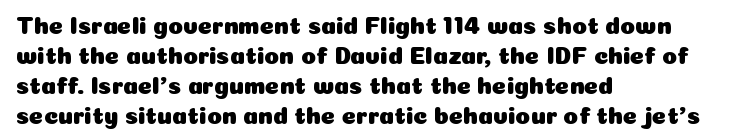
Q: Is the text italic (slanted)? A: No, it is upright.
Q: Is the text underlined? A: No.
Q: How is the paragraph aligned? A: Left-aligned.
Q: Is the spacing between letters normal or unusually wide? A: Normal.
Q: Is the spacing between lines tight, normal or loose? A: Normal.
